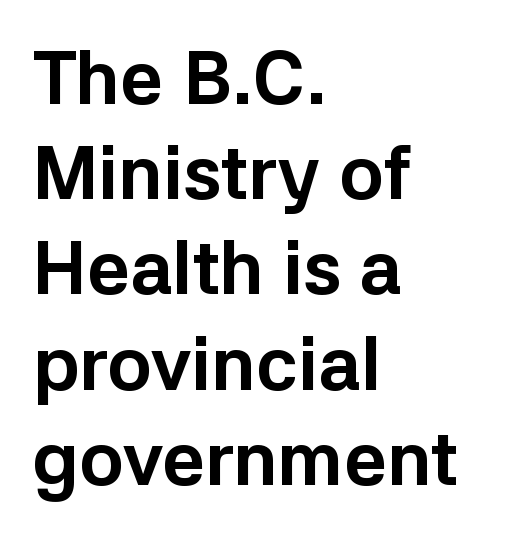
The text block is weighted toward the left margin, trailing off unevenly rightward. Each letter keeps its own natural width here, so spacing adapts to shape. Tracking here is standard; glyphs follow each other at the usual distance. Unlike a traditional serif, this face leaves its strokes unadorned. The glyphs are unaccompanied by any horizontal stroke below them.
